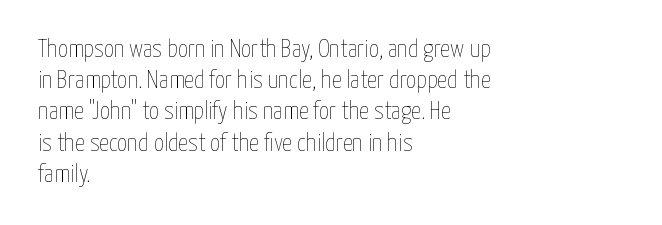
{"italic": "no", "bold": "no", "underline": "no", "align": "left", "line_spacing": "normal", "line_spacing_ratio": 1.25, "letter_spacing": "normal", "letter_spacing_em": 0.0, "glyph_px": 25}
